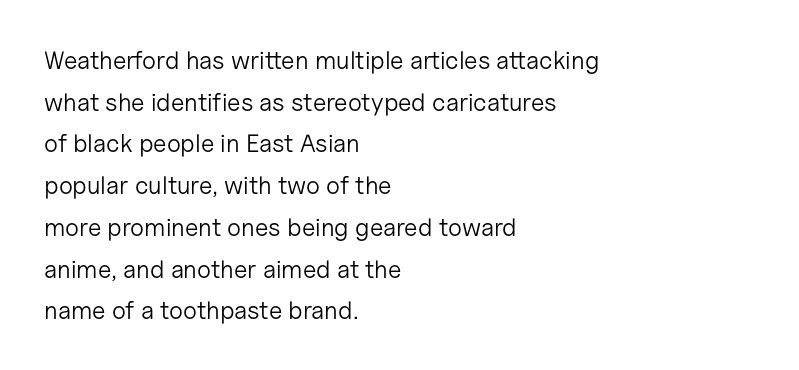
Ordinary non-slanted type is in use. This rendering features lettering with no underline. Heft: none added — not bold. How are the letters spaced? Ordinarily, with no added tracking. The ragged edge is on the right, which tells us the setting is flush left. The passage shown stacks its lines at a standard gap.
